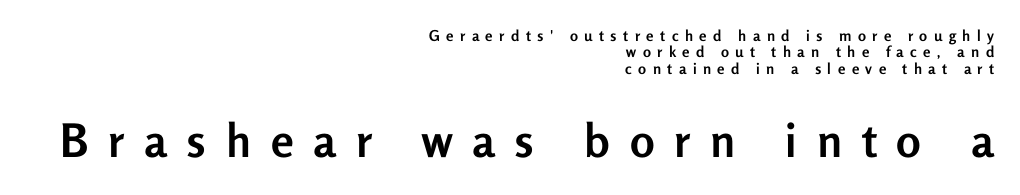
The image shows 46 px semibold sans-serif type, upright; set right-aligned, tight line spacing (1.1x), unusually wide letter spacing (+0.43 em), not underlined; the second (bottom) block is 3.07x larger; low stroke contrast and a medium x-height.
